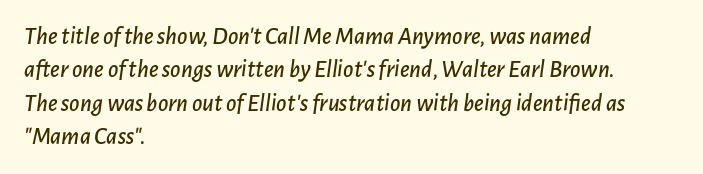
Compared with typical paragraphs, the rows here are spaced about the same. Standard letterfit; no display-style spreading of the glyphs. Style check: oblique. A bare baseline throughout the passage.
